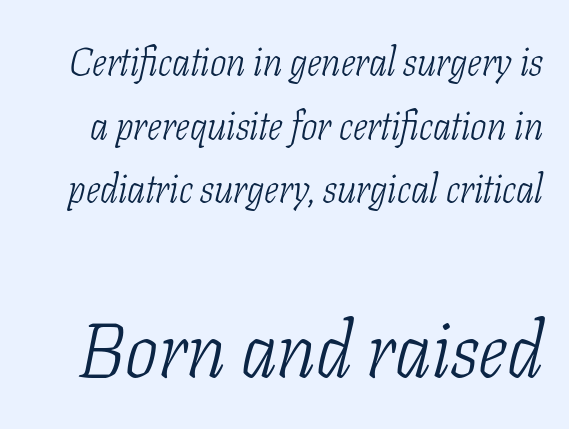
{"serif": "yes", "italic": "yes", "lean": "right", "slant_degrees": 11, "bold": "no", "weight": "light", "width": "condensed", "stroke_contrast": "low", "x_height": "medium", "monospaced": "no", "underline": "no", "line_spacing": "normal", "line_spacing_ratio": 1.63, "letter_spacing": "normal", "letter_spacing_em": 0.0, "larger_block": "second", "size_ratio": 2.0, "glyph_px": 78}
